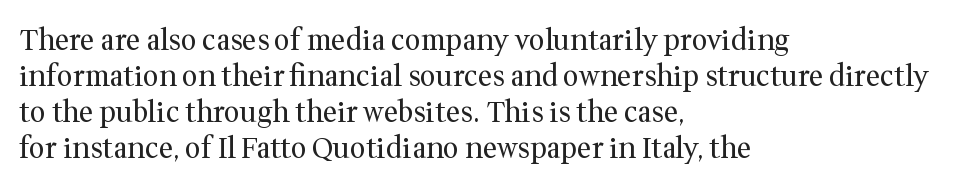
The image shows 28 px regular-weight serif type, upright; set left-aligned, normal line spacing (1.28x), normal letter spacing, not underlined; medium stroke contrast and a medium x-height.
